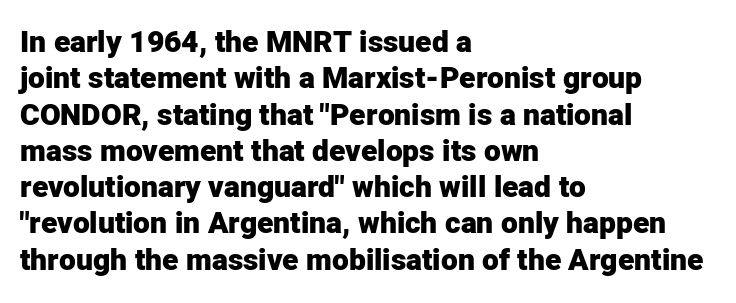
Strokes here are thick enough to call this a true bold. Nothing unusual about the tracking: characters are spaced as the font intends. Character widths vary here, with narrow letters taking less room than wide ones. The string is rendered with underlining switched off. Alignment: flush left.
